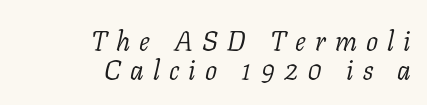
The image shows 27 px text type, italic (leaning right); set right-aligned, tight line spacing (1.07x), unusually wide letter spacing (+0.34 em), not underlined.
